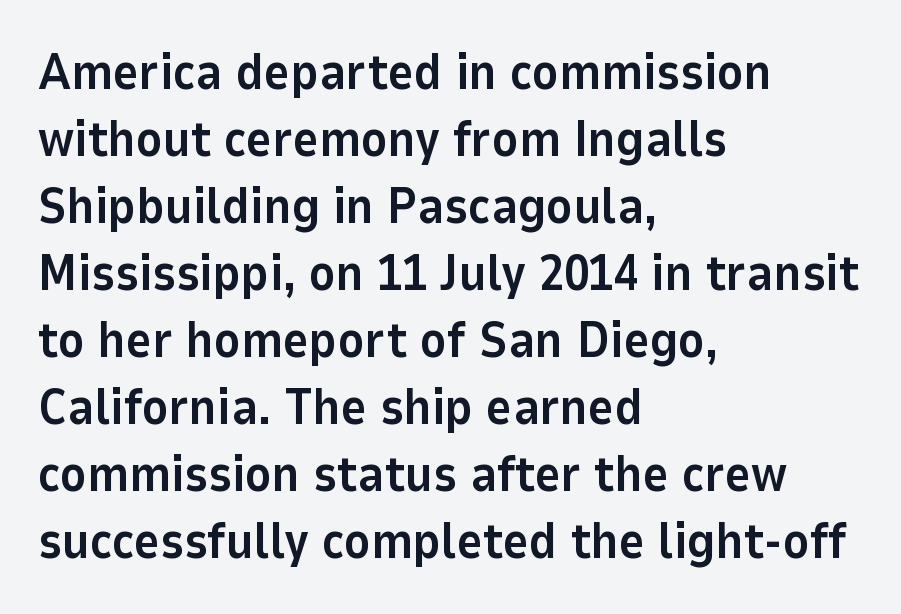
{"serif": "no", "italic": "no", "bold": "yes", "weight": "bold", "width": "normal", "stroke_contrast": "low", "x_height": "medium", "monospaced": "no", "underline": "no", "align": "left", "line_spacing": "normal", "line_spacing_ratio": 1.34, "letter_spacing": "normal", "letter_spacing_em": 0.0, "glyph_px": 50}
